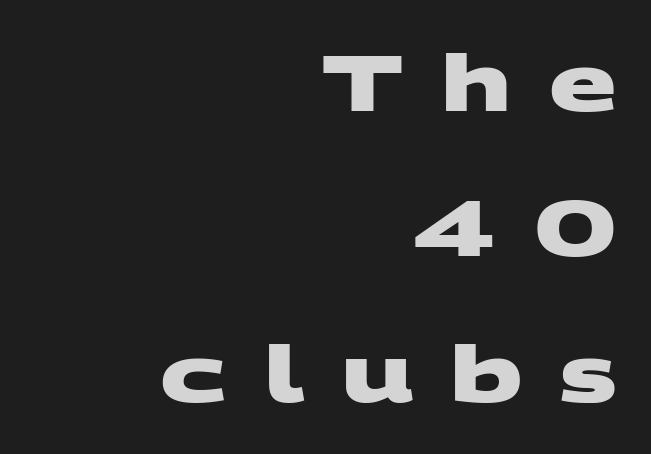
The typeface chosen for these lines omits serifs. Does the copy run flush right? Yes — the right margin is perfectly even. Just letters on the line, the space beneath them empty. Here the designer chose a conventional face with non-uniform glyph widths. Thick stems and heavy bowls — unmistakably bold.
